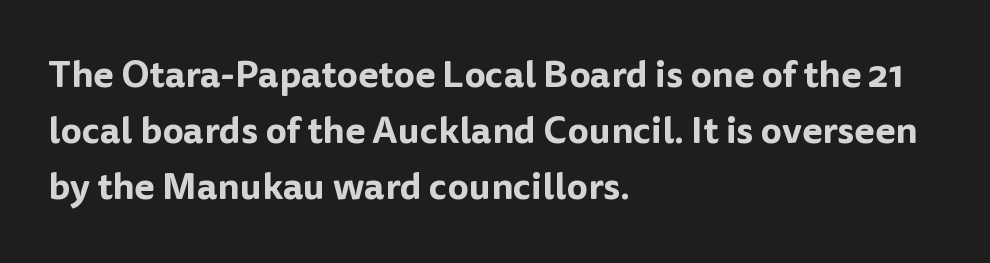
{"serif": "no", "italic": "no", "width": "normal", "stroke_contrast": "low", "x_height": "medium", "monospaced": "no", "underline": "no", "align": "left", "line_spacing": "normal", "line_spacing_ratio": 1.51, "letter_spacing": "normal", "letter_spacing_em": 0.0, "glyph_px": 37}
